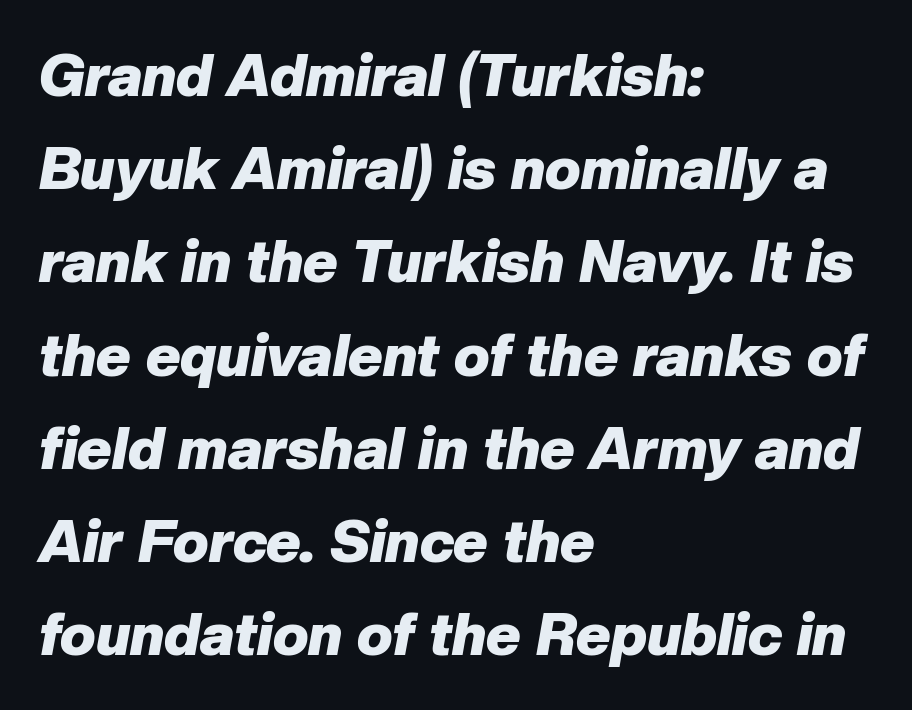
Q: Is the text bold? A: Yes.
Q: Is the text italic (slanted)? A: Yes, it leans right by about 10 degrees.
Q: Is the text underlined? A: No.
Q: How is the paragraph aligned? A: Left-aligned.
Q: Is the spacing between letters normal or unusually wide? A: Normal.
Q: Is the spacing between lines tight, normal or loose? A: Normal.
Q: Width (condensed, normal, or wide)? A: Normal.
Q: Stroke contrast? A: Low.
Q: x-height? A: Medium.
Q: Monospaced? A: No.
